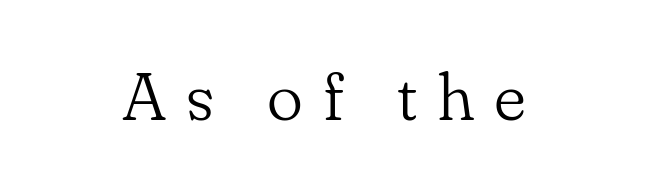
Q: Is the text bold? A: No.
Q: Is the text italic (slanted)? A: No, it is upright.
Q: Is the typeface a serif or a sans-serif typeface? A: Serif.
Q: Is the text underlined? A: No.
Q: How is the paragraph aligned? A: Centered.
Q: Is the spacing between letters normal or unusually wide? A: Unusually wide.
Q: Width (condensed, normal, or wide)? A: Normal.
Q: Stroke contrast? A: Low.
Q: x-height? A: Small.
Q: Monospaced? A: No.
